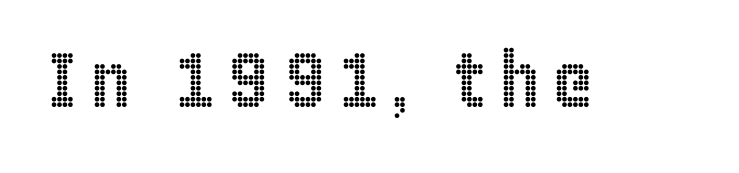
{"italic": "no", "width": "condensed", "x_height": "large", "monospaced": "no", "underline": "no", "glyph_px": 78}
